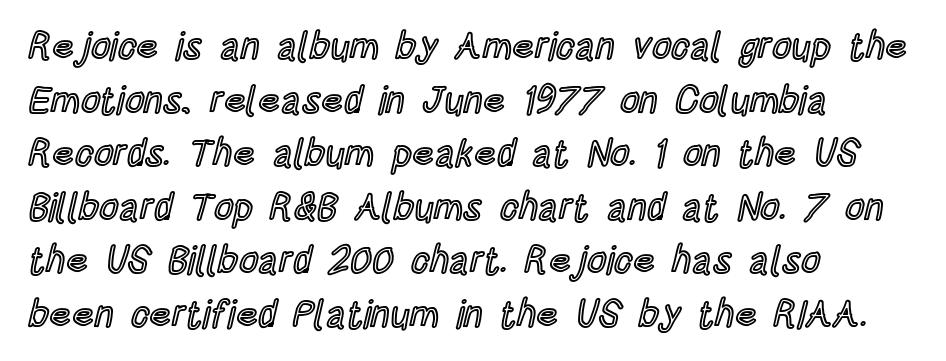
The space beneath each line is pristine and unruled. The line texture is even and compact thanks to regular tracking. Think of a printed novel: that variable character pitch is what you see here. Regarding leading, the lines here are spaced in the standard way.
